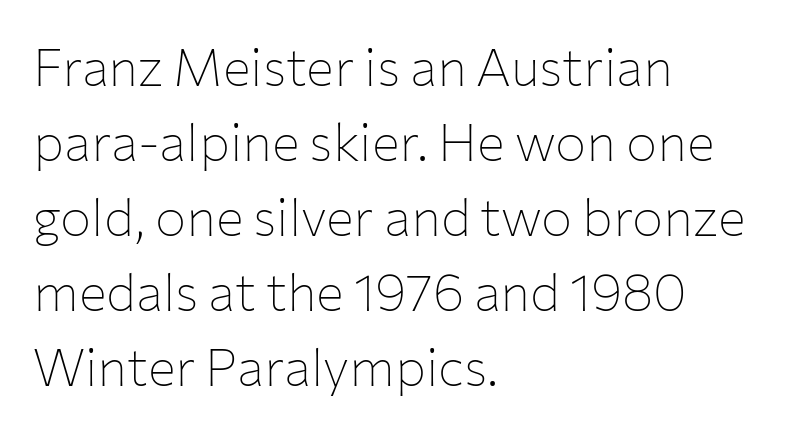
The image shows 52 px thin sans-serif type, upright; set left-aligned, normal line spacing (1.44x), normal letter spacing, not underlined; low stroke contrast and a medium x-height.
